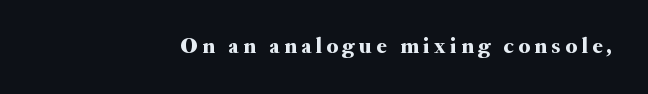
Q: Is the text italic (slanted)? A: No, it is upright.
Q: Is the text underlined? A: No.
Q: How is the paragraph aligned? A: Right-aligned.
Q: Is the spacing between letters normal or unusually wide? A: Unusually wide.
